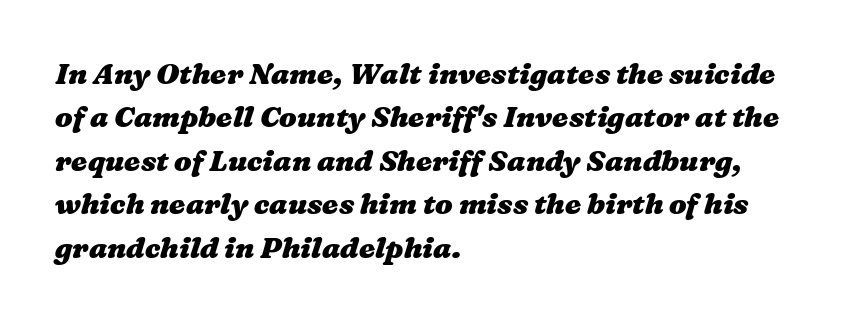
Notice how descenders clear the ascenders below comfortably — that's standard leading. Observe the ordinary spacing: letters are neighbours, not strangers. Each letter keeps its own natural width here, so spacing adapts to shape. Left-aligned paragraph, ragged on the right. Caption: bold face, heavy strokes.
